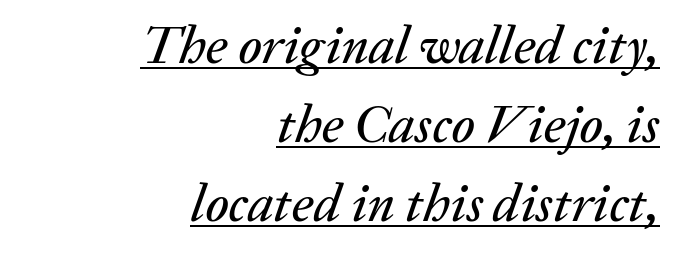
Q: Is the text italic (slanted)? A: Yes, it leans right by about 20 degrees.
Q: Is the text underlined? A: Yes.
Q: How is the paragraph aligned? A: Right-aligned.
Q: Is the spacing between letters normal or unusually wide? A: Normal.
Q: Is the spacing between lines tight, normal or loose? A: Normal.
Q: Width (condensed, normal, or wide)? A: Normal.
Q: Stroke contrast? A: Low.
Q: x-height? A: Medium.
Q: Monospaced? A: No.
